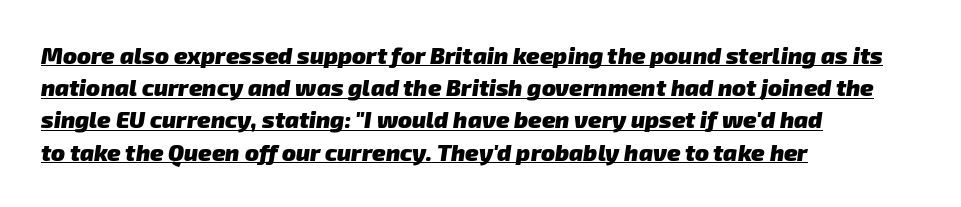
Reading down the column, the eye jumps a familiar distance to each next line. A full-strength bold gives these letters their thick strokes. Casual observation: everything's shoved over to the left. Honestly, the underline is the first thing you notice here. Is the letter spacing exaggerated? No — it looks like the ordinary default.
